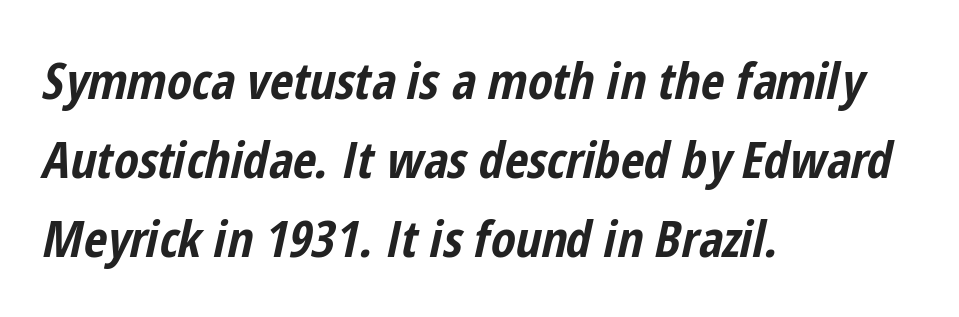
Varying glyph widths throughout — classic text-font behaviour. Summary of weight: heavy, a full bold. The text carries the slant typical of an italic or oblique font. Line beginnings align vertically; line endings do not.
